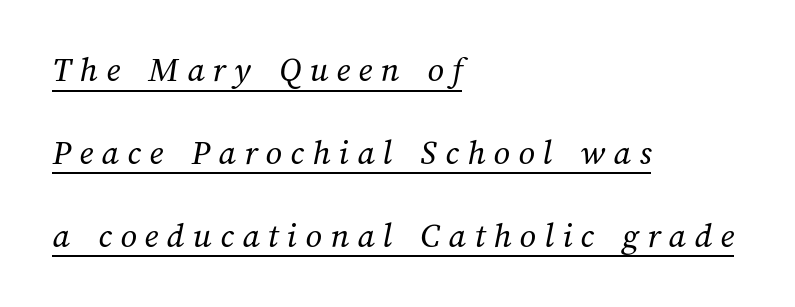
The glyphs are accompanied by a horizontal stroke just below them. The rendering uses natural spacing where letterforms have individual widths. The letters look calm and open, with moderate or lighter stems. A typesetter would call this heavily tracked-out type. Is there much room between lines? Yes — plenty of vertical air separates them.
